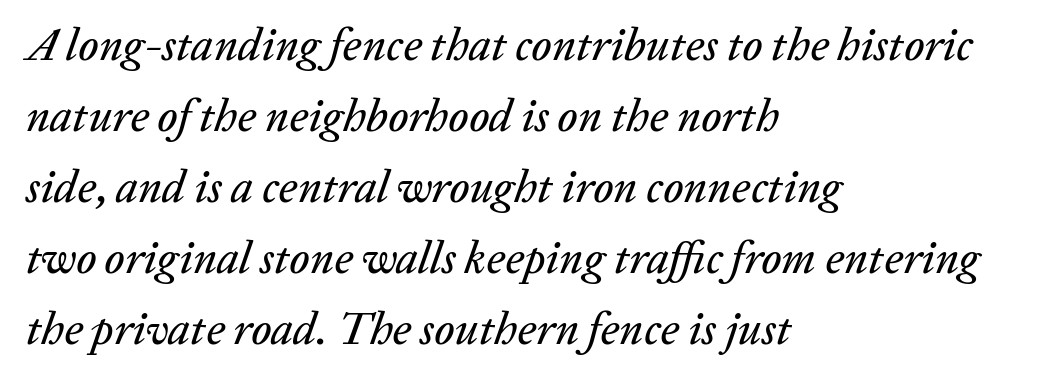
{"italic": "yes", "lean": "right", "slant_degrees": 20, "width": "normal", "stroke_contrast": "low", "x_height": "medium", "monospaced": "no", "underline": "no", "align": "left", "line_spacing": "normal", "line_spacing_ratio": 1.58, "letter_spacing": "normal", "letter_spacing_em": 0.0, "glyph_px": 45}
